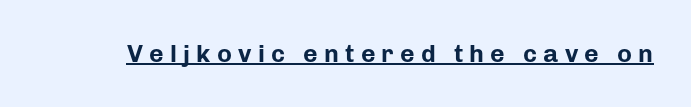
Q: Is the text bold? A: Yes.
Q: Is the text italic (slanted)? A: No, it is upright.
Q: Is the text underlined? A: Yes.
Q: Is the spacing between letters normal or unusually wide? A: Unusually wide.
